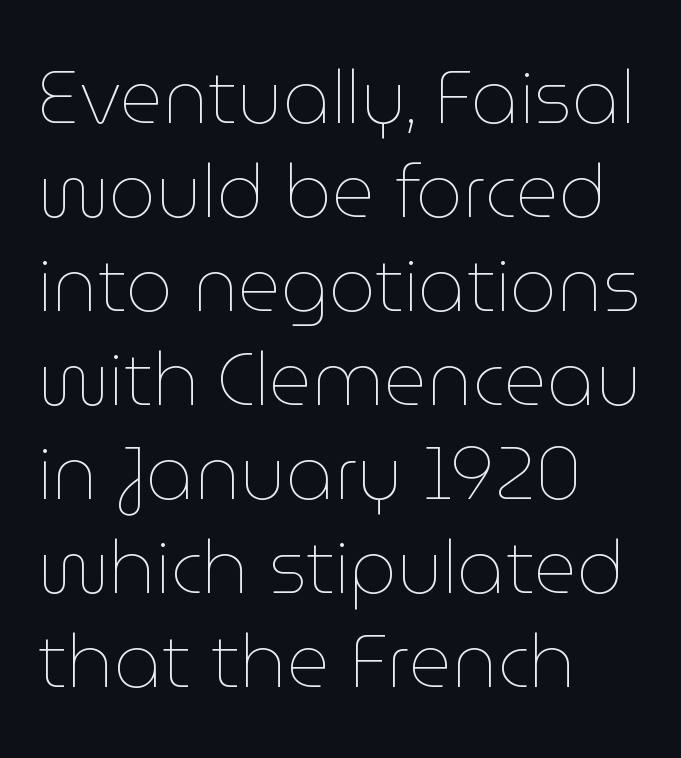
{"italic": "no", "bold": "no", "weight": "thin", "width": "normal", "stroke_contrast": "low", "x_height": "medium", "monospaced": "no", "underline": "no", "align": "left", "line_spacing": "normal", "line_spacing_ratio": 1.27, "letter_spacing": "normal", "letter_spacing_em": 0.0, "glyph_px": 74}
